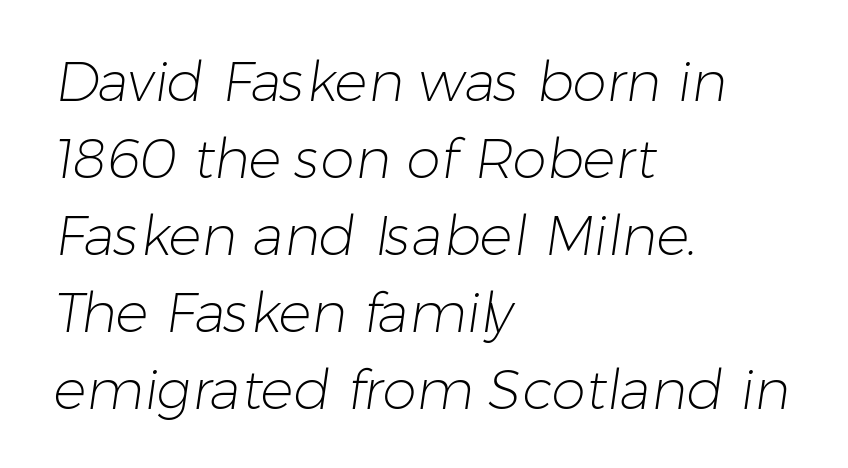
Q: Is the text bold? A: No.
Q: Is the typeface a serif or a sans-serif typeface? A: Sans-serif.
Q: Is the text underlined? A: No.
Q: How is the paragraph aligned? A: Left-aligned.
Q: Is the spacing between letters normal or unusually wide? A: Normal.
Q: Is the spacing between lines tight, normal or loose? A: Normal.
Q: Width (condensed, normal, or wide)? A: Normal.
Q: Stroke contrast? A: Low.
Q: x-height? A: Medium.
Q: Monospaced? A: No.
